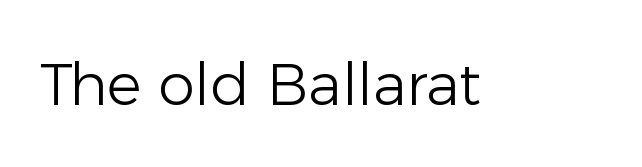
{"serif": "no", "italic": "no", "bold": "no", "weight": "light", "width": "normal", "stroke_contrast": "low", "x_height": "medium", "monospaced": "no", "underline": "no", "letter_spacing": "normal", "letter_spacing_em": 0.0, "glyph_px": 58}
